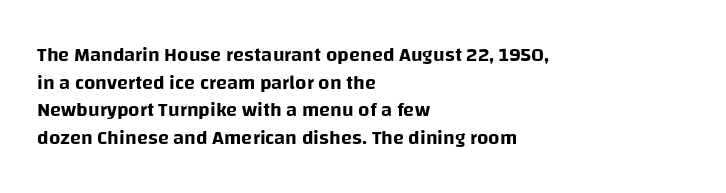
Q: Is the text italic (slanted)? A: No, it is upright.
Q: Is the text underlined? A: No.
Q: How is the paragraph aligned? A: Left-aligned.
Q: Is the spacing between letters normal or unusually wide? A: Normal.
Q: Is the spacing between lines tight, normal or loose? A: Normal.
